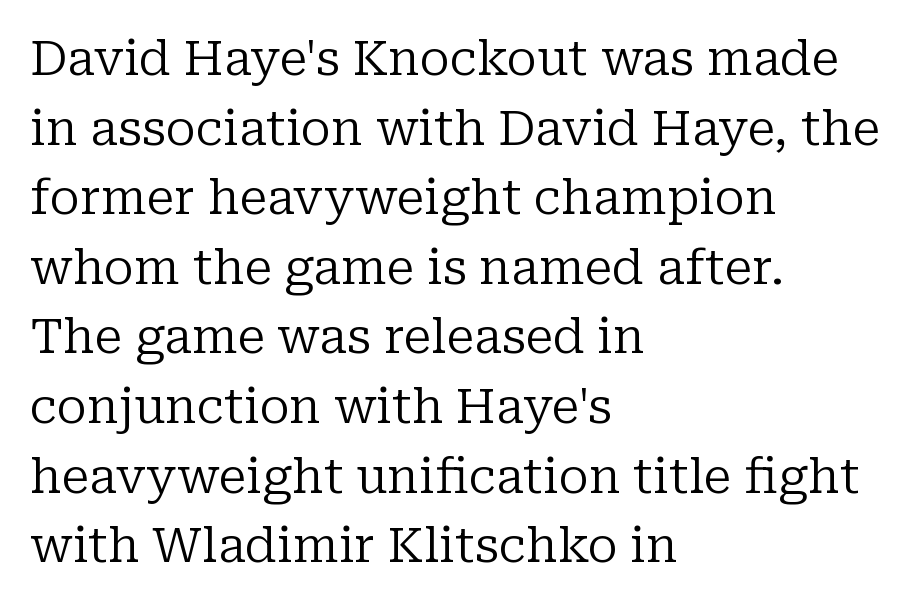
The image shows 48 px regular-weight serif type, upright; set left-aligned, normal line spacing (1.45x), normal letter spacing, not underlined; low stroke contrast and a medium x-height.
